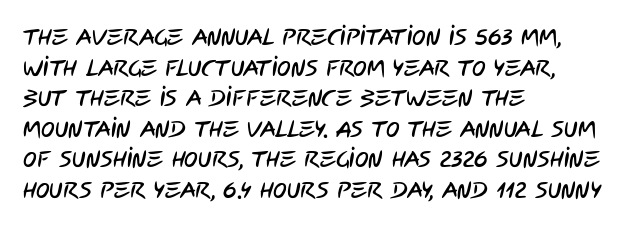
Just letters on the line, the space beneath them empty. Horizontal bands of white between lines are of average thickness. The paragraph shown leans on its left margin. The gaps between neighbouring characters are ordinary and unremarkable.
